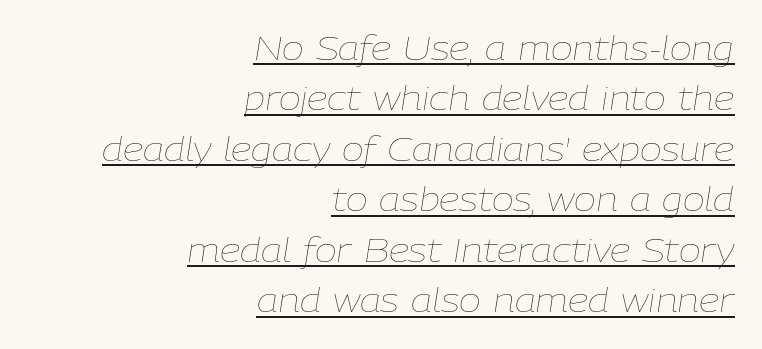
Q: Is the text bold? A: No.
Q: Is the text italic (slanted)? A: Yes, it leans right by about 9 degrees.
Q: Is the text underlined? A: Yes.
Q: How is the paragraph aligned? A: Right-aligned.
Q: Is the spacing between letters normal or unusually wide? A: Normal.
Q: Is the spacing between lines tight, normal or loose? A: Normal.
Q: Width (condensed, normal, or wide)? A: Normal.
Q: Stroke contrast? A: Low.
Q: x-height? A: Medium.
Q: Monospaced? A: No.
